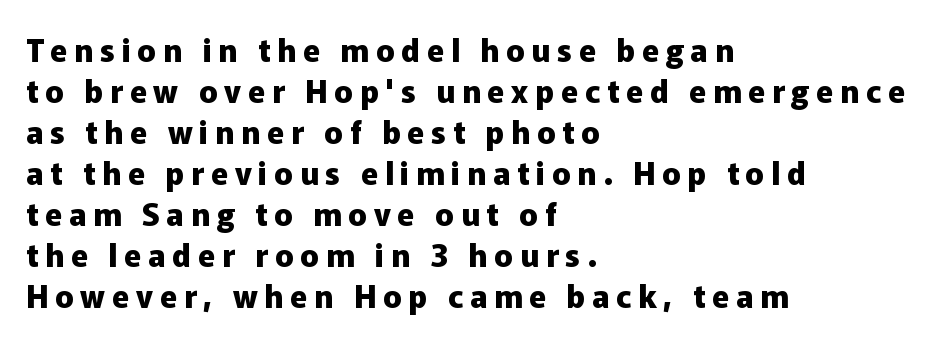
Q: Is the text bold? A: Yes.
Q: Is the text italic (slanted)? A: No, it is upright.
Q: Is the typeface a serif or a sans-serif typeface? A: Sans-serif.
Q: Is the text underlined? A: No.
Q: How is the paragraph aligned? A: Left-aligned.
Q: Is the spacing between letters normal or unusually wide? A: Unusually wide.
Q: Is the spacing between lines tight, normal or loose? A: Normal.
Q: Width (condensed, normal, or wide)? A: Normal.
Q: Stroke contrast? A: Low.
Q: x-height? A: Medium.
Q: Monospaced? A: No.
